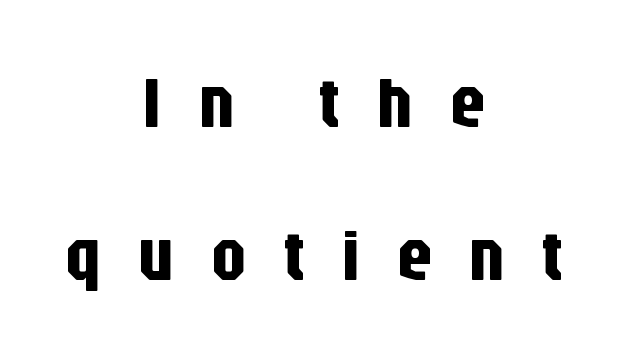
Q: Is the text italic (slanted)? A: No, it is upright.
Q: Is the typeface a serif or a sans-serif typeface? A: Sans-serif.
Q: Is the text underlined? A: No.
Q: How is the paragraph aligned? A: Centered.
Q: Is the spacing between letters normal or unusually wide? A: Unusually wide.
Q: Is the spacing between lines tight, normal or loose? A: Loose.
Q: Width (condensed, normal, or wide)? A: Condensed.
Q: Stroke contrast? A: Low.
Q: x-height? A: Large.
Q: Monospaced? A: No.
